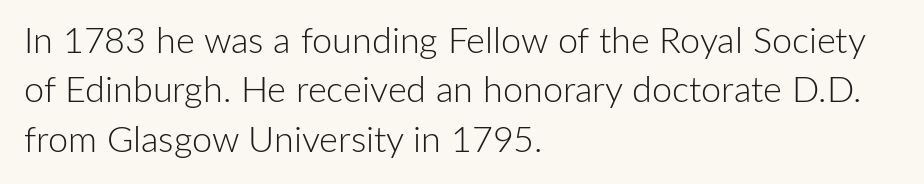
Q: Is the text bold? A: No.
Q: Is the text italic (slanted)? A: No, it is upright.
Q: Is the typeface a serif or a sans-serif typeface? A: Sans-serif.
Q: Is the text underlined? A: No.
Q: How is the paragraph aligned? A: Left-aligned.
Q: Is the spacing between letters normal or unusually wide? A: Normal.
Q: Is the spacing between lines tight, normal or loose? A: Normal.
Q: Width (condensed, normal, or wide)? A: Normal.
Q: Stroke contrast? A: Low.
Q: x-height? A: Medium.
Q: Monospaced? A: No.
